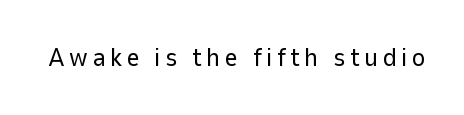
On a weight scale, this lands at 450 or below. The gap between lines stays unmarked. Notice how the stems are strictly vertical — no italics here.
